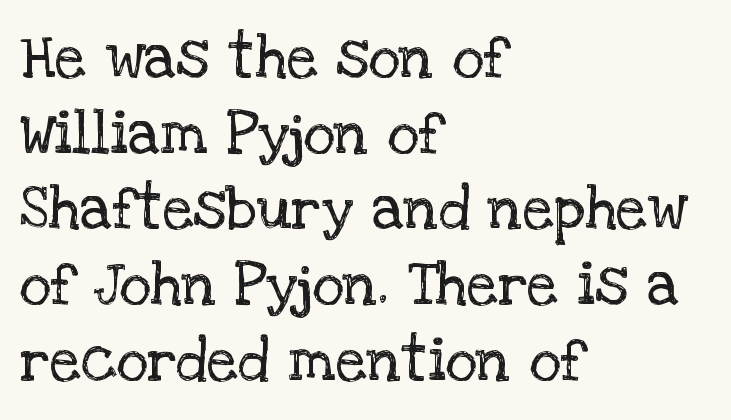
Q: Is the text bold? A: No.
Q: Is the text italic (slanted)? A: No, it is upright.
Q: Is the typeface a serif or a sans-serif typeface? A: Serif.
Q: Is the text underlined? A: No.
Q: How is the paragraph aligned? A: Left-aligned.
Q: Is the spacing between letters normal or unusually wide? A: Normal.
Q: Width (condensed, normal, or wide)? A: Normal.
Q: Stroke contrast? A: Low.
Q: x-height? A: Large.
Q: Monospaced? A: No.
